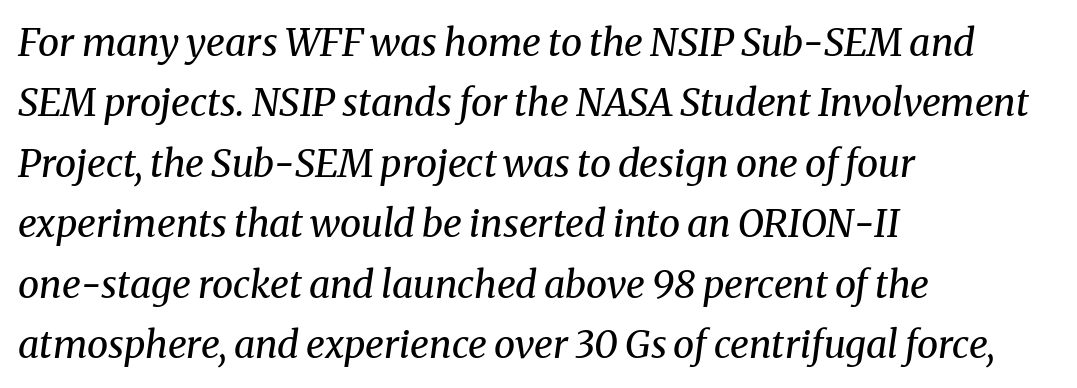
The image shows 38 px regular-weight serif type, italic (leaning right); set left-aligned, normal line spacing (1.59x), normal letter spacing, not underlined; medium stroke contrast and a medium x-height.
